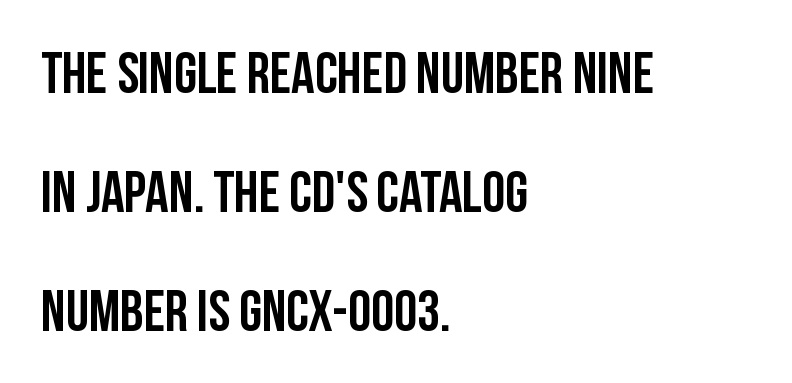
{"serif": "no", "italic": "no", "width": "condensed", "stroke_contrast": "low", "x_height": "large", "monospaced": "no", "underline": "no", "align": "left", "line_spacing": "loose", "line_spacing_ratio": 2.05, "letter_spacing": "normal", "letter_spacing_em": 0.0, "glyph_px": 58}
